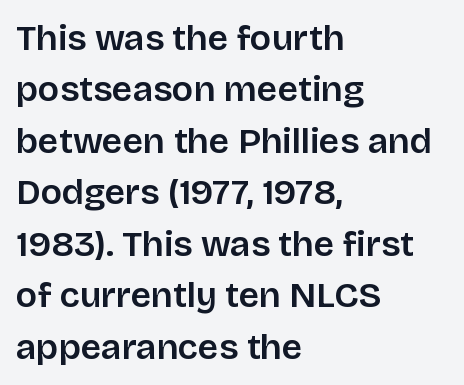
Q: Is the text bold? A: Semi-bold.
Q: Is the text italic (slanted)? A: No, it is upright.
Q: Is the typeface a serif or a sans-serif typeface? A: Sans-serif.
Q: Is the text underlined? A: No.
Q: How is the paragraph aligned? A: Left-aligned.
Q: Is the spacing between letters normal or unusually wide? A: Normal.
Q: Is the spacing between lines tight, normal or loose? A: Normal.
Q: Width (condensed, normal, or wide)? A: Normal.
Q: Stroke contrast? A: Low.
Q: x-height? A: Large.
Q: Monospaced? A: No.
